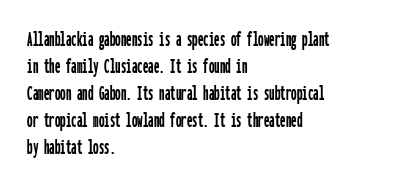
{"italic": "no", "underline": "no", "align": "left", "line_spacing_ratio": 1.23, "letter_spacing": "normal", "letter_spacing_em": 0.0, "glyph_px": 22}
